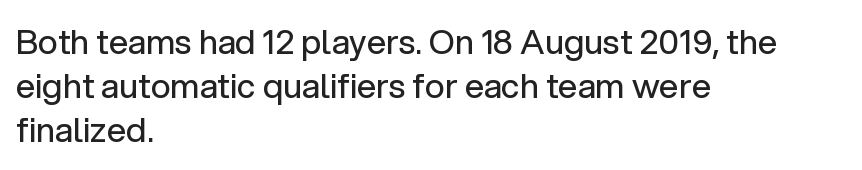
{"serif": "no", "italic": "no", "bold": "no", "weight": "regular", "width": "normal", "stroke_contrast": "low", "x_height": "medium", "monospaced": "no", "underline": "no", "align": "left", "line_spacing": "normal", "line_spacing_ratio": 1.29, "letter_spacing": "normal", "letter_spacing_em": 0.0, "glyph_px": 34}
